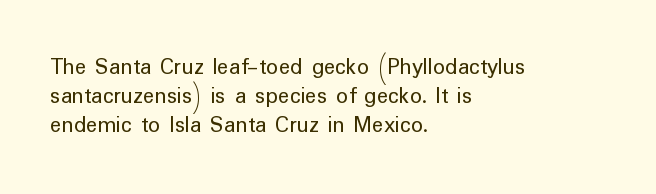
Q: Is the text bold? A: No.
Q: Is the text italic (slanted)? A: No, it is upright.
Q: Is the text underlined? A: No.
Q: How is the paragraph aligned? A: Left-aligned.
Q: Is the spacing between letters normal or unusually wide? A: Normal.
